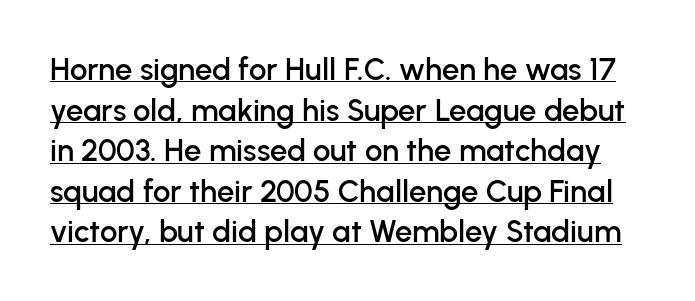
{"serif": "no", "italic": "no", "width": "normal", "stroke_contrast": "low", "x_height": "medium", "monospaced": "no", "underline": "yes", "line_spacing": "normal", "line_spacing_ratio": 1.31, "letter_spacing": "normal", "letter_spacing_em": 0.0, "glyph_px": 31}
